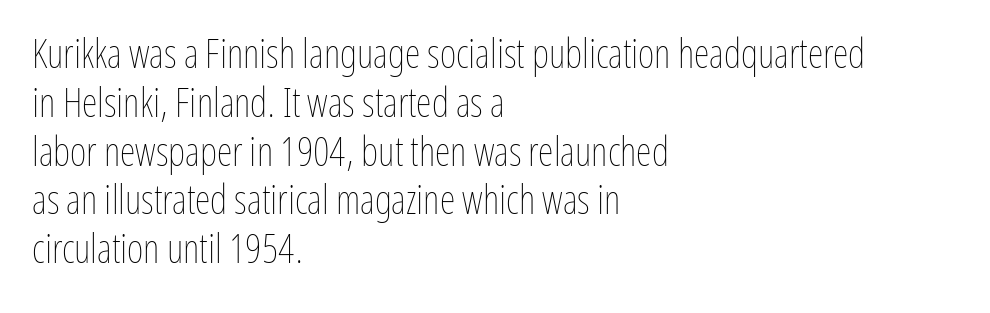
{"italic": "no", "bold": "no", "weight": "thin", "width": "condensed", "stroke_contrast": "low", "x_height": "medium", "monospaced": "no", "underline": "no", "align": "left", "line_spacing_ratio": 1.22, "letter_spacing": "normal", "letter_spacing_em": 0.0, "glyph_px": 40}
